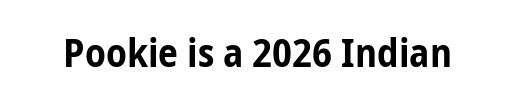
{"serif": "no", "italic": "no", "bold": "yes", "weight": "bold", "width": "condensed", "stroke_contrast": "low", "x_height": "medium", "monospaced": "no", "underline": "no", "letter_spacing": "normal", "letter_spacing_em": 0.0, "glyph_px": 40}
